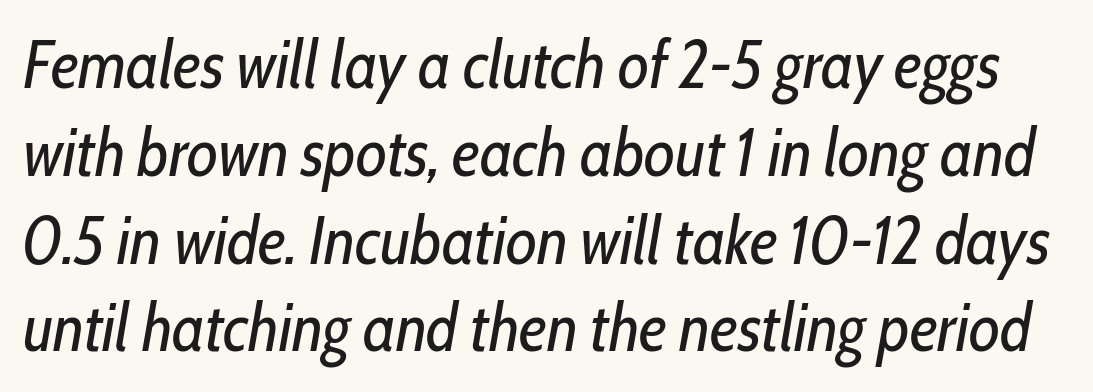
{"italic": "yes", "lean": "right", "slant_degrees": 10, "bold": "no", "weight": "regular", "width": "condensed", "stroke_contrast": "low", "x_height": "medium", "monospaced": "no", "underline": "no", "line_spacing": "normal", "line_spacing_ratio": 1.31, "letter_spacing": "normal", "letter_spacing_em": 0.0, "glyph_px": 67}
